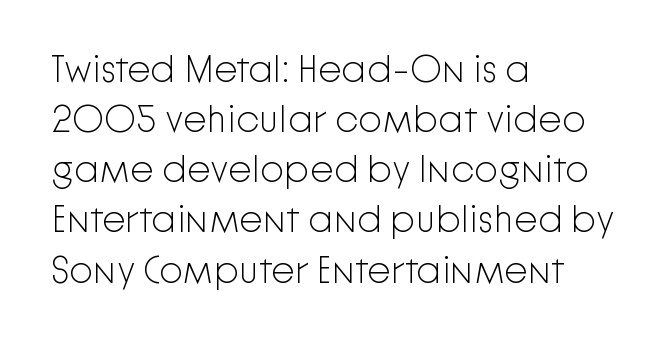
The image shows 38 px light sans-serif type, upright; set left-aligned, normal line spacing (1.32x), normal letter spacing, not underlined; low stroke contrast and a medium x-height.
